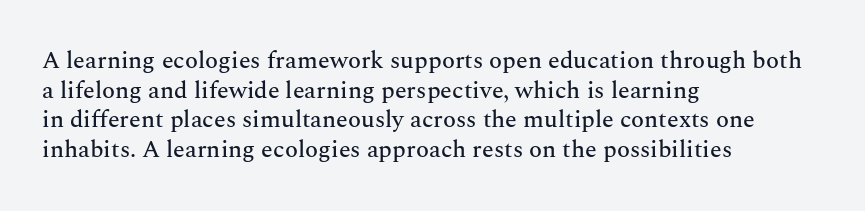
Q: Is the text italic (slanted)? A: No, it is upright.
Q: Is the text underlined? A: No.
Q: How is the paragraph aligned? A: Left-aligned.
Q: Is the spacing between letters normal or unusually wide? A: Normal.
